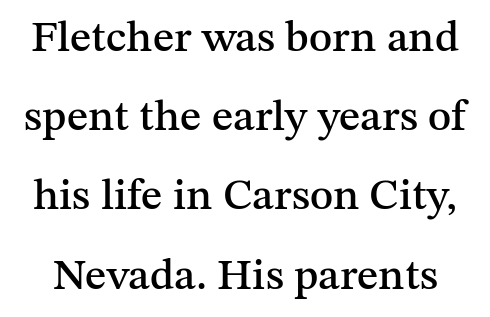
The image shows 44 px serif type, upright; set line spacing 1.8x, normal letter spacing, not underlined; medium stroke contrast and a medium x-height.
